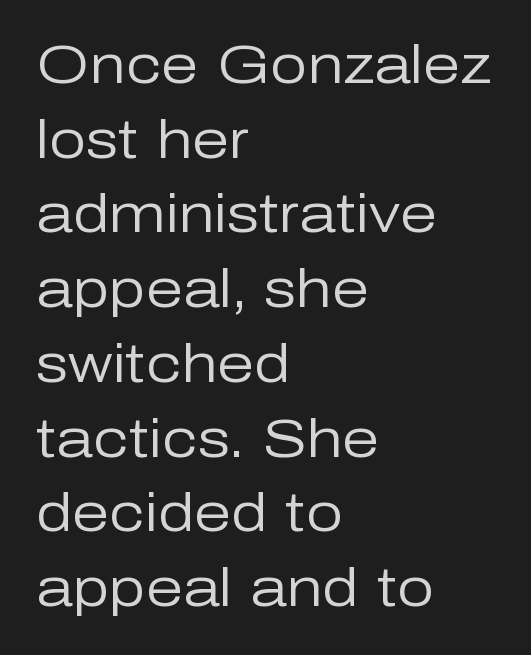
The image shows 53 px regular-weight sans-serif type, upright; set left-aligned, normal line spacing (1.41x), normal letter spacing, not underlined; low stroke contrast and a medium x-height.
